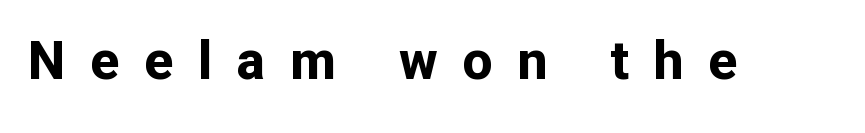
The image shows 53 px bold sans-serif type, upright; set unusually wide letter spacing (+0.47 em), not underlined; low stroke contrast and a medium x-height.
